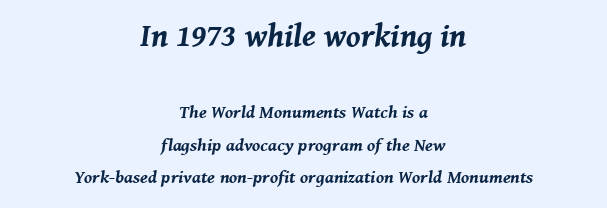
The image shows 32 px bold type, italic (leaning right); set centered, line spacing 1.82x, normal letter spacing, not underlined; the first (top) block is 1.78x larger; medium stroke contrast and a medium x-height.
